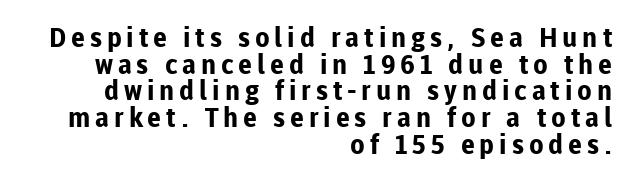
Q: Is the text bold? A: Yes.
Q: Is the text italic (slanted)? A: No, it is upright.
Q: Is the text underlined? A: No.
Q: How is the paragraph aligned? A: Right-aligned.
Q: Is the spacing between lines tight, normal or loose? A: Tight.
